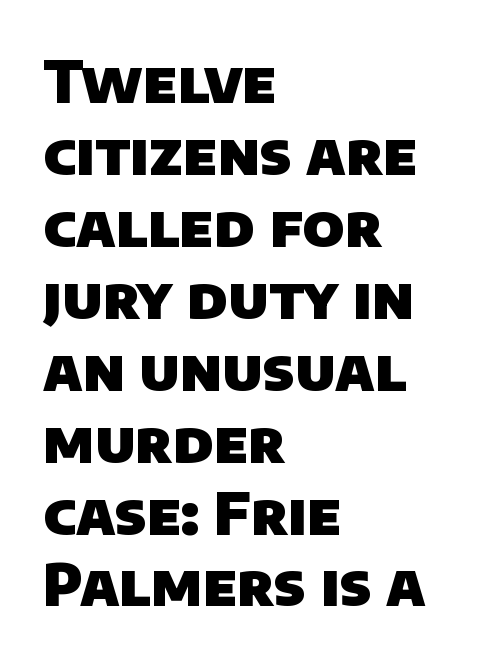
Q: Is the text bold? A: Yes.
Q: Is the typeface a serif or a sans-serif typeface? A: Sans-serif.
Q: Is the text underlined? A: No.
Q: How is the paragraph aligned? A: Left-aligned.
Q: Is the spacing between letters normal or unusually wide? A: Normal.
Q: Width (condensed, normal, or wide)? A: Normal.
Q: Stroke contrast? A: Low.
Q: x-height? A: Large.
Q: Monospaced? A: No.
